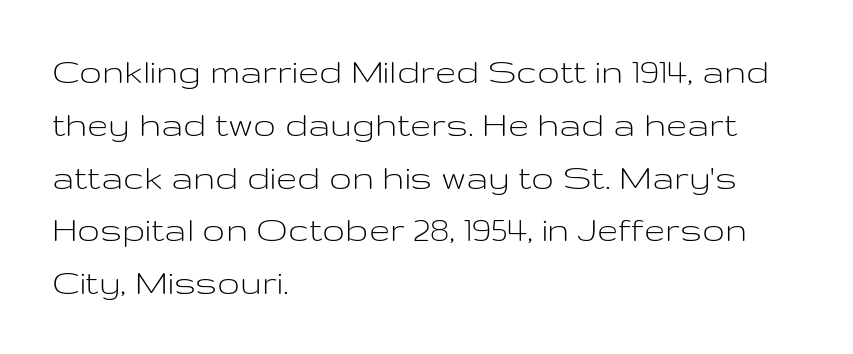
The image shows 38 px light, wide sans-serif type, upright; set left-aligned, normal line spacing (1.39x), normal letter spacing, not underlined; low stroke contrast and a medium x-height.
